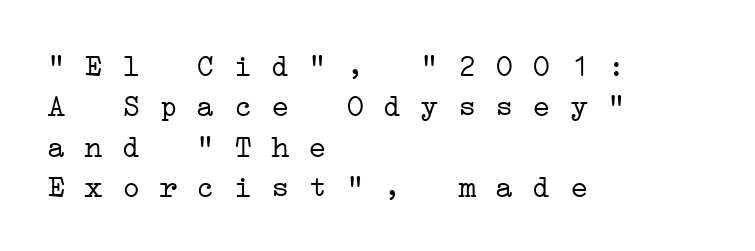
The image shows 31 px light, wide serif type, monospaced; set left-aligned, normal line spacing (1.3x), normal letter spacing, not underlined; low stroke contrast and a medium x-height.
